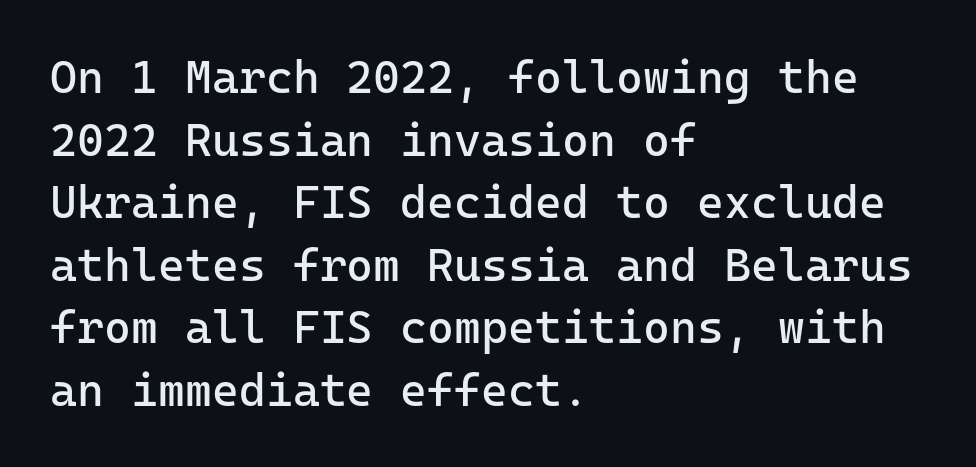
The image shows 46 px regular-weight sans-serif type, upright, monospaced; set left-aligned, normal line spacing (1.36x), normal letter spacing, not underlined; low stroke contrast and a medium x-height.
